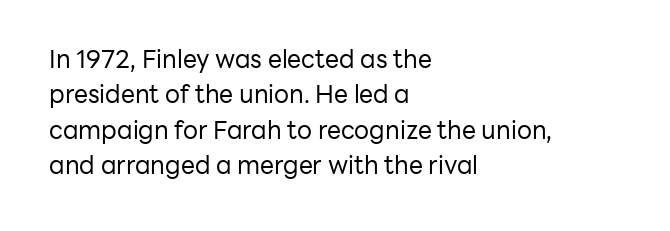
Q: Is the text bold? A: No.
Q: Is the text italic (slanted)? A: No, it is upright.
Q: Is the text underlined? A: No.
Q: How is the paragraph aligned? A: Left-aligned.
Q: Is the spacing between letters normal or unusually wide? A: Normal.
Q: Is the spacing between lines tight, normal or loose? A: Normal.
